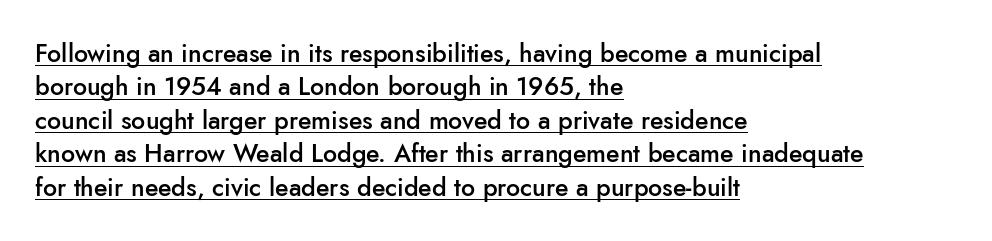
{"italic": "no", "bold": "semi", "underline": "yes", "align": "left", "line_spacing": "normal", "line_spacing_ratio": 1.34, "letter_spacing": "normal", "letter_spacing_em": 0.0, "glyph_px": 25}
